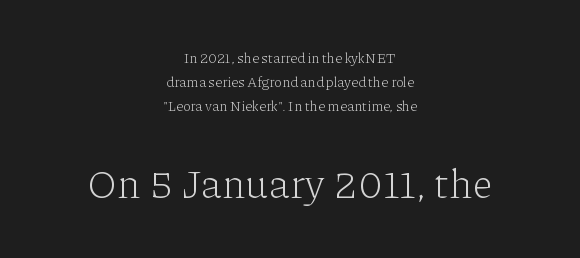
The image shows 41 px light serif type, upright; set centered, line spacing 1.71x, normal letter spacing, not underlined; the second (bottom) block is 2.93x larger; low stroke contrast and a medium x-height.
